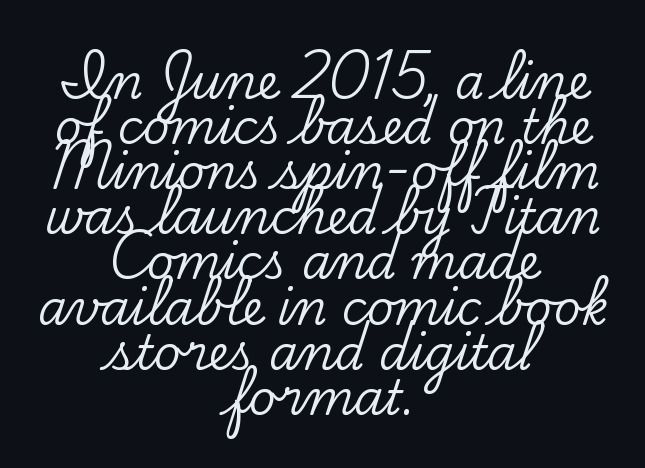
{"serif": "yes", "width": "normal", "stroke_contrast": "low", "x_height": "small", "monospaced": "no", "underline": "no", "align": "center", "line_spacing": "tight", "line_spacing_ratio": 0.96, "letter_spacing": "normal", "letter_spacing_em": 0.0, "glyph_px": 47}
